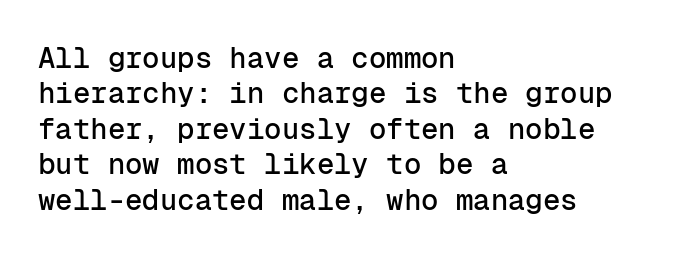
Q: Is the text italic (slanted)? A: No, it is upright.
Q: Is the typeface a serif or a sans-serif typeface? A: Sans-serif.
Q: Is the text underlined? A: No.
Q: How is the paragraph aligned? A: Left-aligned.
Q: Is the spacing between letters normal or unusually wide? A: Normal.
Q: Width (condensed, normal, or wide)? A: Normal.
Q: Stroke contrast? A: Low.
Q: x-height? A: Medium.
Q: Monospaced? A: Yes.
